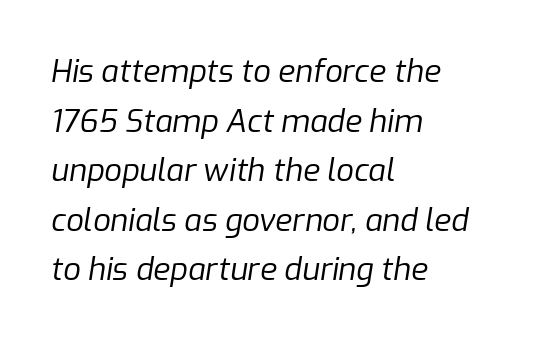
Q: Is the text bold? A: No.
Q: Is the text italic (slanted)? A: Yes, it leans right by about 9 degrees.
Q: Is the text underlined? A: No.
Q: How is the paragraph aligned? A: Left-aligned.
Q: Is the spacing between letters normal or unusually wide? A: Normal.
Q: Is the spacing between lines tight, normal or loose? A: Normal.
Q: Width (condensed, normal, or wide)? A: Normal.
Q: Stroke contrast? A: Low.
Q: x-height? A: Medium.
Q: Monospaced? A: No.
